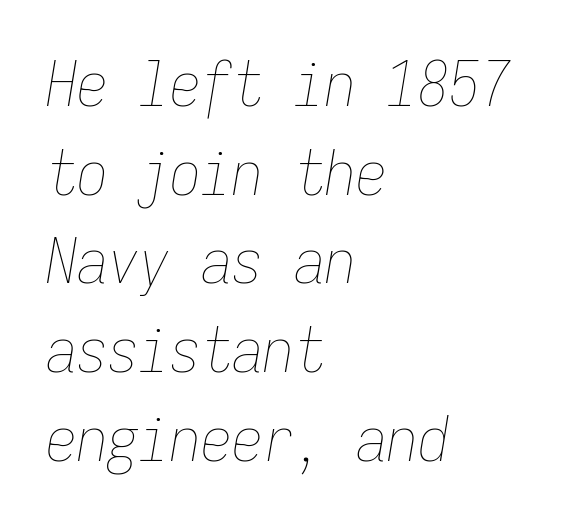
{"italic": "yes", "lean": "right", "slant_degrees": 9, "bold": "no", "weight": "thin", "width": "condensed", "stroke_contrast": "low", "x_height": "medium", "monospaced": "yes", "underline": "no", "align": "left", "line_spacing": "normal", "line_spacing_ratio": 1.43, "letter_spacing": "normal", "letter_spacing_em": 0.0, "glyph_px": 62}
